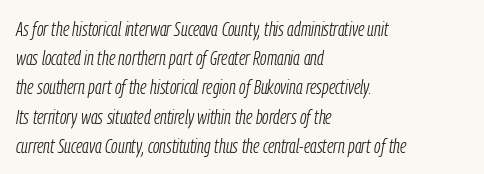
A light-to-regular cut is what we see here. One glance says typical: line gaps are just what's usual. Any mark beneath the type? The region is blank. A student would call this left alignment; a typographer would say flush left, rag right.
